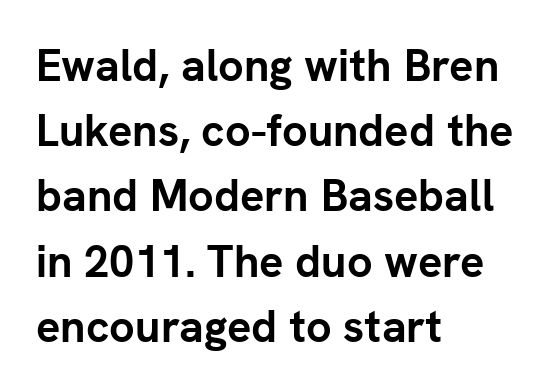
No word sits above an underline. Looks like regular typesetting: each glyph gets only the width it needs. The glyphs have the mass of a bold cut. Unlike a traditional serif, this face leaves its strokes unadorned.
